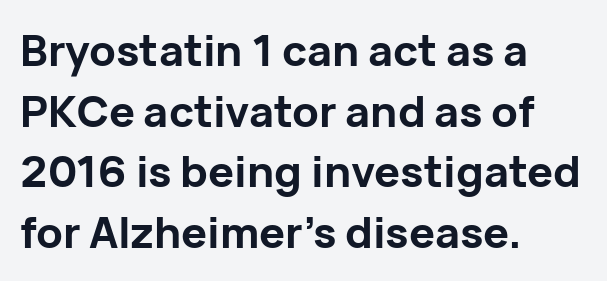
Has an underline been added? It has not. No extra tracking has been applied to these lines. In terms of leading, this rendering sits right in the middle. Examine the stroke ends and you'll find no serifs. Left-aligned paragraph, ragged on the right.
